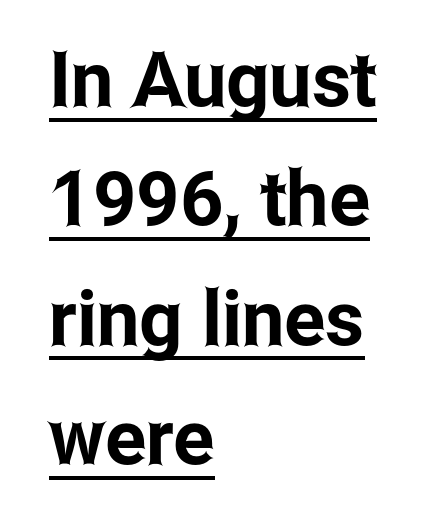
Tall strokes in this sample are plumb rather than angled. How would I describe the line gaps? Plain and ordinary. Honestly, the letter spacing is just normal — you wouldn't notice it. A student would call this left alignment; a typographer would say flush left, rag right. The face used here is proportionally spaced, like ordinary book or web type. Descenders here cross a horizontal rule under the line.
